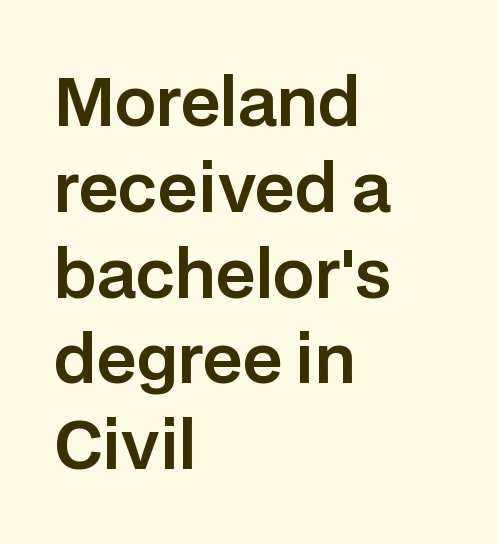
Q: Is the text italic (slanted)? A: No, it is upright.
Q: Is the typeface a serif or a sans-serif typeface? A: Sans-serif.
Q: Is the text underlined? A: No.
Q: How is the paragraph aligned? A: Left-aligned.
Q: Is the spacing between letters normal or unusually wide? A: Normal.
Q: Is the spacing between lines tight, normal or loose? A: Normal.
Q: Width (condensed, normal, or wide)? A: Normal.
Q: Stroke contrast? A: Low.
Q: x-height? A: Large.
Q: Monospaced? A: No.
